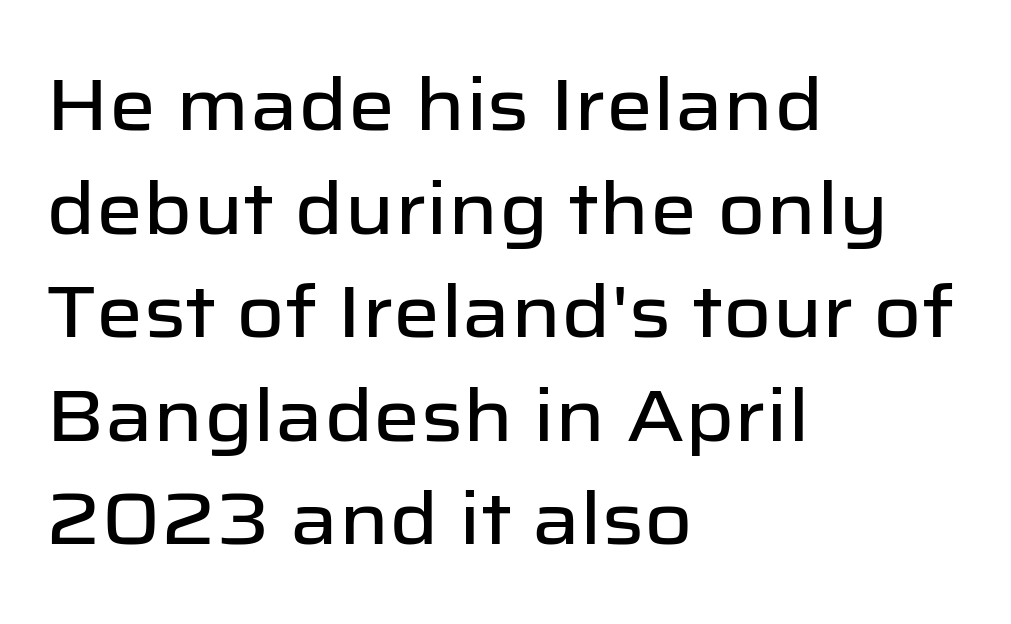
One-word summary of the alignment: left. The letters sit at their default tracking, neither squeezed nor spread. Think of a printed novel: that variable character pitch is what you see here. Words float on clear page, feet unadorned.
